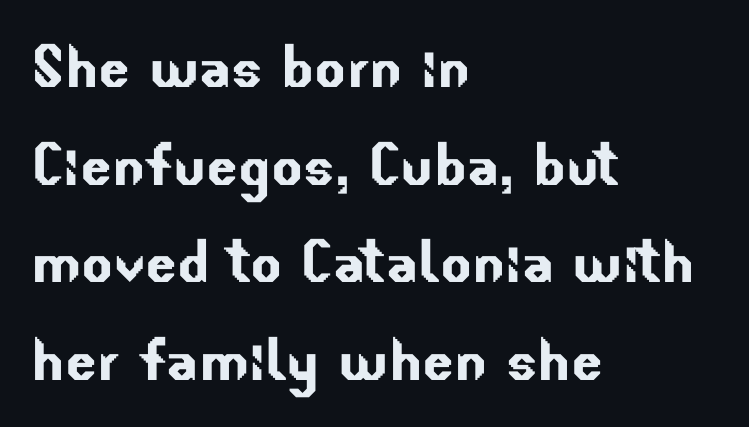
Q: Is the typeface a serif or a sans-serif typeface? A: Sans-serif.
Q: Is the text underlined? A: No.
Q: How is the paragraph aligned? A: Left-aligned.
Q: Is the spacing between letters normal or unusually wide? A: Normal.
Q: Is the spacing between lines tight, normal or loose? A: Normal.
Q: Width (condensed, normal, or wide)? A: Normal.
Q: Stroke contrast? A: Low.
Q: x-height? A: Small.
Q: Monospaced? A: No.
